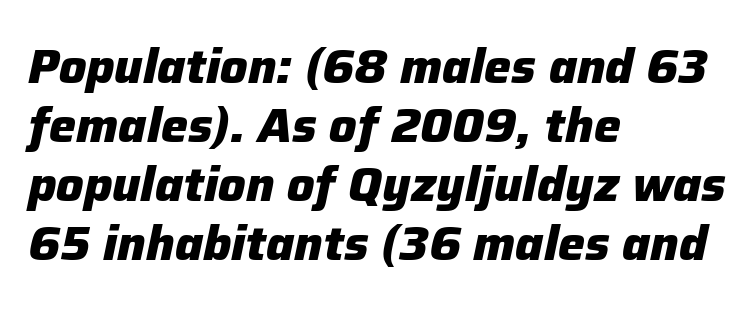
{"italic": "yes", "lean": "right", "slant_degrees": 12, "bold": "yes", "weight": "heavy", "width": "normal", "stroke_contrast": "low", "x_height": "medium", "monospaced": "no", "underline": "no", "align": "left", "line_spacing_ratio": 1.23, "letter_spacing": "normal", "letter_spacing_em": 0.0, "glyph_px": 48}
